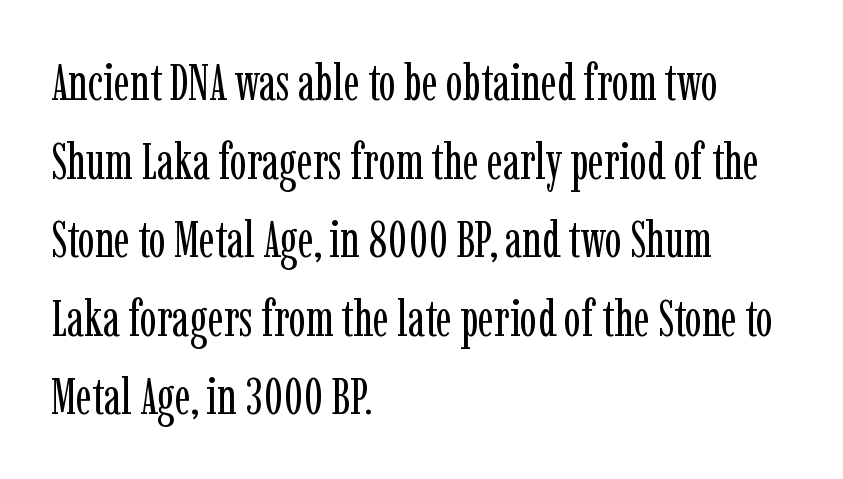
Q: Is the text bold? A: No.
Q: Is the text italic (slanted)? A: No, it is upright.
Q: Is the typeface a serif or a sans-serif typeface? A: Serif.
Q: Is the text underlined? A: No.
Q: How is the paragraph aligned? A: Left-aligned.
Q: Is the spacing between letters normal or unusually wide? A: Normal.
Q: Is the spacing between lines tight, normal or loose? A: Normal.
Q: Width (condensed, normal, or wide)? A: Condensed.
Q: Stroke contrast? A: Low.
Q: x-height? A: Medium.
Q: Monospaced? A: No.
